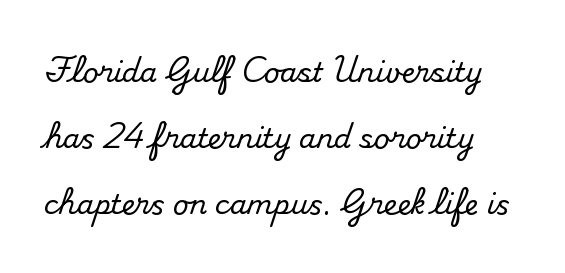
If you measured baseline to baseline, you'd find a long distance. Underline: absent. Nobody touched the tracking dial on this one.
